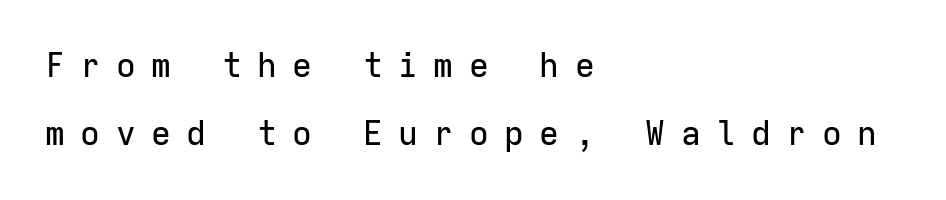
Interline gaps are noticeably wide in this sample. Spacing verdict: monospaced, one width for all characters. Layout note: lines flush left. Decoration check: the copy has no underline. Ordinary non-slanted type is in use.
